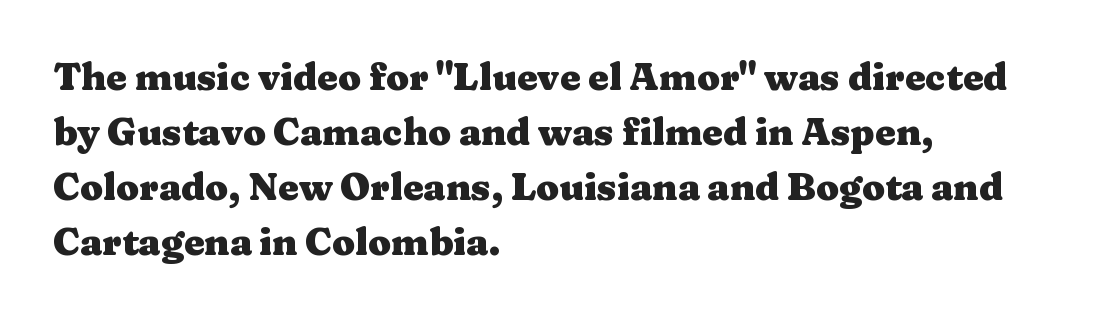
The image shows 37 px heavy, wide serif type, upright; set left-aligned, normal line spacing (1.49x), normal letter spacing, not underlined; medium stroke contrast and a medium x-height.
